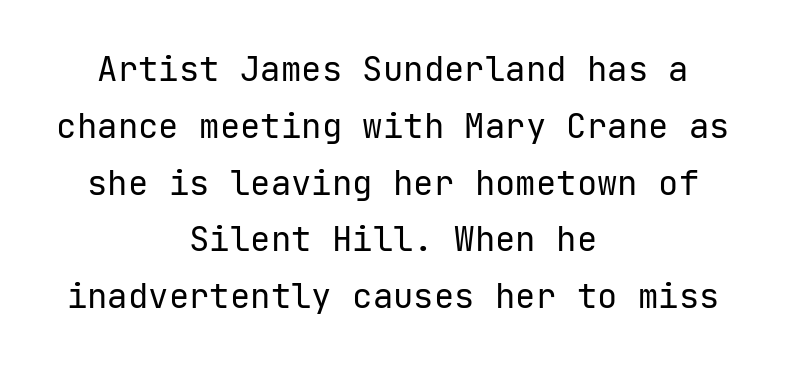
Spacing between characters is what you'd get straight out of the box. Summary of vertical rhythm: regular, with standard interline spacing. Characters remain perfectly vertical along every line. The passage shown is not underscored anywhere. The font family rendered here belongs to the sans-serif group.
